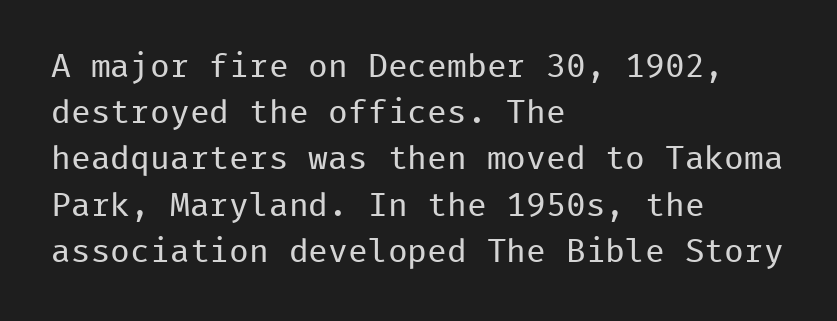
The image shows 33 px regular-weight sans-serif type, upright, monospaced; set left-aligned, normal line spacing (1.4x), normal letter spacing, not underlined; low stroke contrast and a medium x-height.
